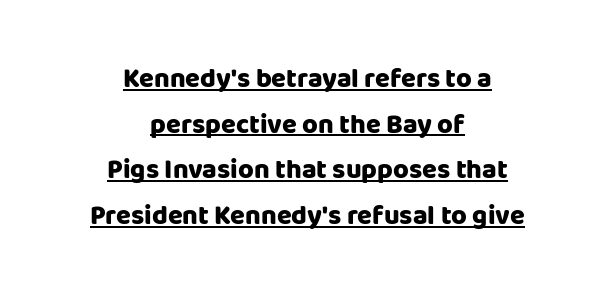
Q: Is the text bold? A: Yes.
Q: Is the text italic (slanted)? A: No, it is upright.
Q: Is the text underlined? A: Yes.
Q: How is the paragraph aligned? A: Centered.
Q: Is the spacing between letters normal or unusually wide? A: Normal.
Q: Is the spacing between lines tight, normal or loose? A: Normal.
